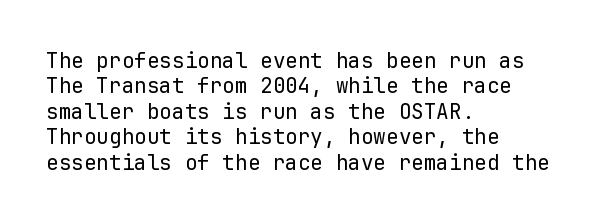
The image shows 21 px text type, upright; set left-aligned, line spacing 1.21x, normal letter spacing, not underlined.
